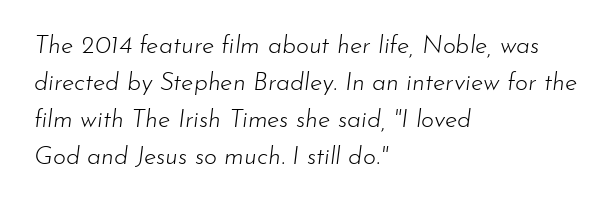
Alignment: flush left. Ink coverage per letter is moderate at most. Unmarked baselines from the first word to the last. Is the type slanted? Yes — the strokes lean at a clear angle. Caption: standard tracking, unaltered. A typesetter would call this leading conventional body-copy spacing.
